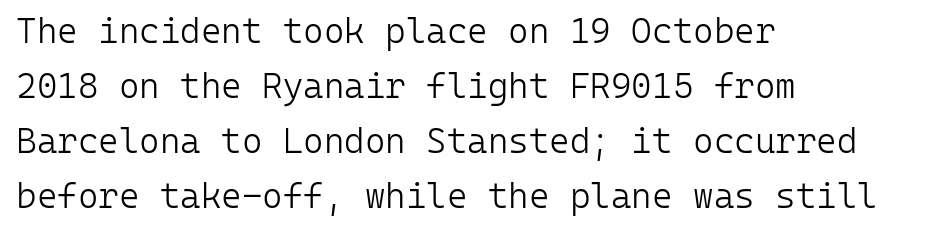
The image shows 35 px light sans-serif type, upright, monospaced; set left-aligned, normal line spacing (1.57x), normal letter spacing, not underlined; low stroke contrast and a medium x-height.
